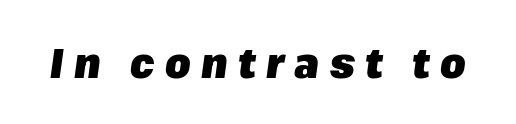
The image shows 41 px heavy type, italic (leaning right); set unusually wide letter spacing (+0.25 em), not underlined; low stroke contrast and a medium x-height.
